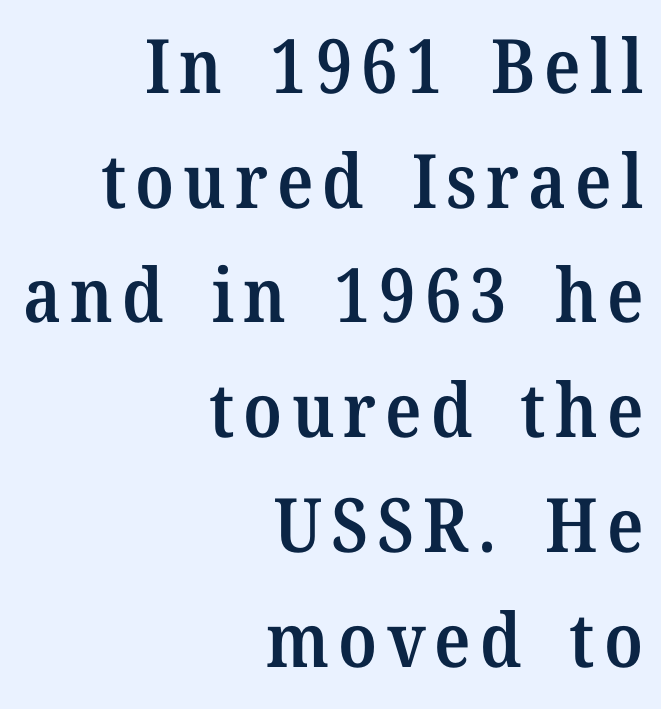
Upright lettering throughout. The letters advance in unequal steps, a hallmark of proportional type. Check under the words: just untouched page. Little horizontal feet cap the strokes, marking this as serif type. The font is running at a semibold setting, under full bold.
